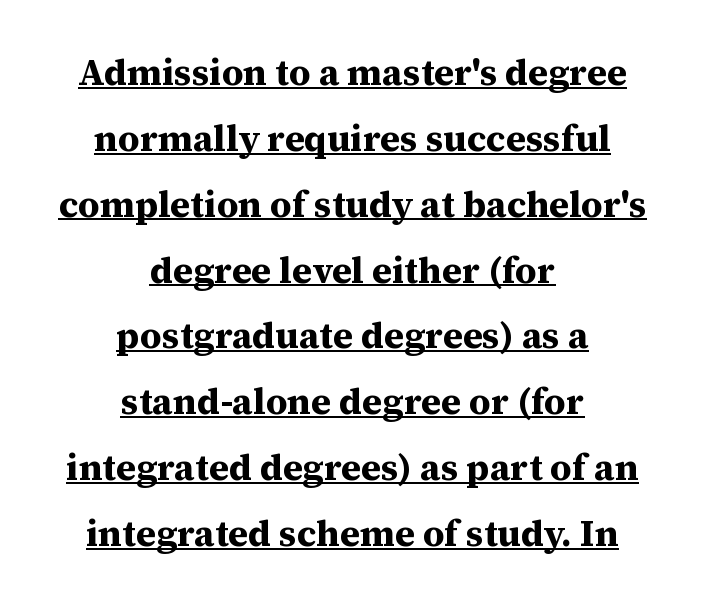
The image shows 37 px bold serif type, upright; set centered, line spacing 1.78x, normal letter spacing, underlined; medium stroke contrast and a medium x-height.
